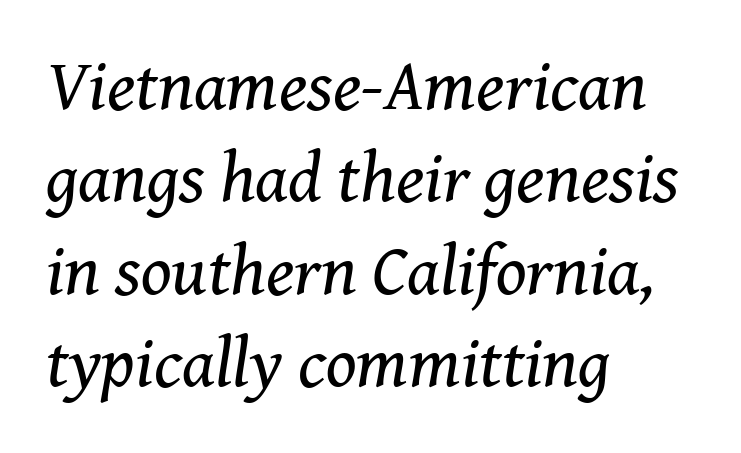
{"serif": "yes", "italic": "yes", "lean": "right", "slant_degrees": 8, "bold": "no", "weight": "regular", "width": "normal", "stroke_contrast": "medium", "x_height": "medium", "monospaced": "no", "underline": "no", "align": "left", "line_spacing": "normal", "line_spacing_ratio": 1.3, "letter_spacing": "normal", "letter_spacing_em": 0.0, "glyph_px": 71}
